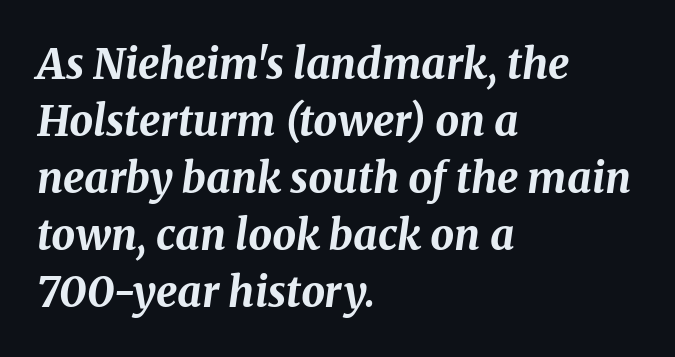
{"italic": "yes", "lean": "right", "slant_degrees": 8, "bold": "yes", "weight": "bold", "width": "normal", "stroke_contrast": "medium", "x_height": "medium", "monospaced": "no", "underline": "no", "align": "left", "line_spacing": "normal", "line_spacing_ratio": 1.36, "letter_spacing": "normal", "letter_spacing_em": 0.0, "glyph_px": 42}
